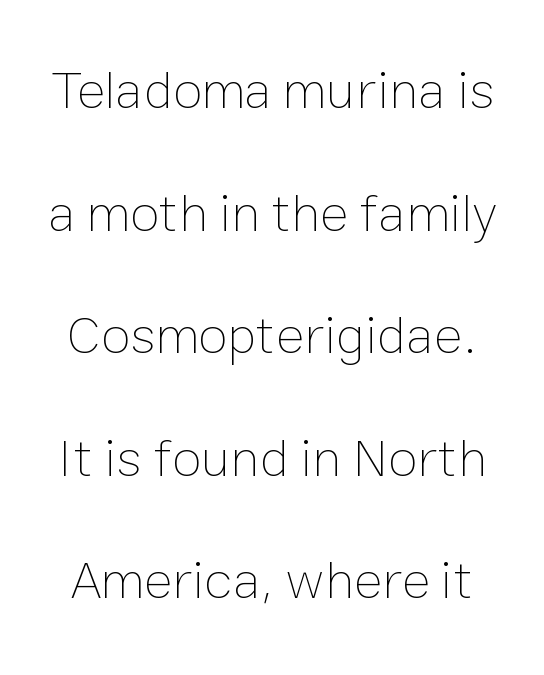
The image shows 54 px thin type, upright; set loose line spacing (2.27x), normal letter spacing, not underlined; low stroke contrast and a medium x-height.
